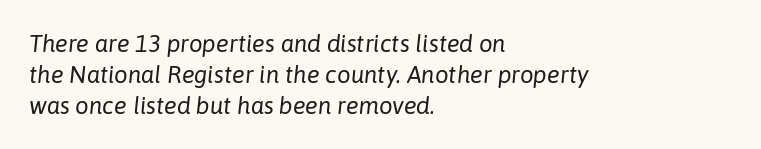
Q: Is the text bold? A: No.
Q: Is the text italic (slanted)? A: Yes, it leans right by about 6 degrees.
Q: Is the text underlined? A: No.
Q: How is the paragraph aligned? A: Left-aligned.
Q: Is the spacing between letters normal or unusually wide? A: Normal.
Q: Is the spacing between lines tight, normal or loose? A: Normal.
